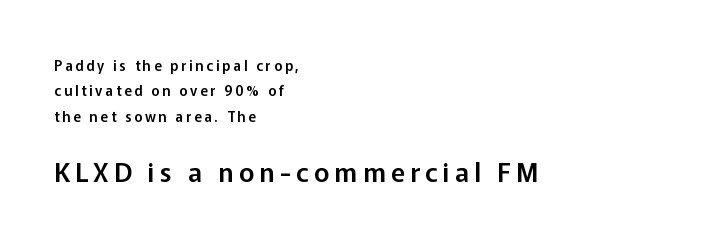
The image shows 26 px text type, upright; set left-aligned, line spacing 1.81x, unusually wide letter spacing (+0.2 em), not underlined; the second (bottom) block is 1.86x larger.
